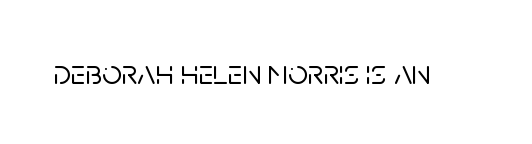
Q: Is the text italic (slanted)? A: No, it is upright.
Q: Is the typeface a serif or a sans-serif typeface? A: Sans-serif.
Q: Is the text underlined? A: No.
Q: Is the spacing between letters normal or unusually wide? A: Normal.
Q: Width (condensed, normal, or wide)? A: Normal.
Q: Stroke contrast? A: Low.
Q: x-height? A: Large.
Q: Monospaced? A: No.
